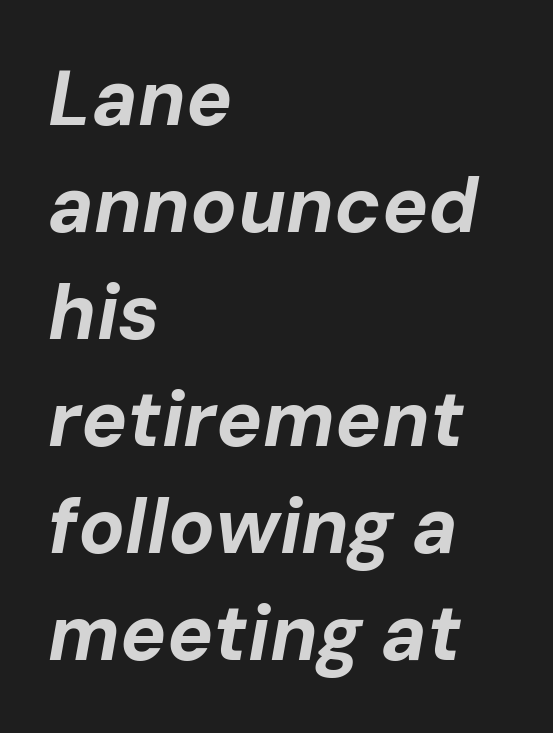
Notice how the passage keeps a crisp vertical edge on the left only. In terms of weight, the rendering is a true, heavy bold. Descenders hang freely into open space. The block of text has a typical density, with ordinary space between rows. The face used here is proportionally spaced, like ordinary book or web type. Between one letter and the next there's only the usual sliver of space.
